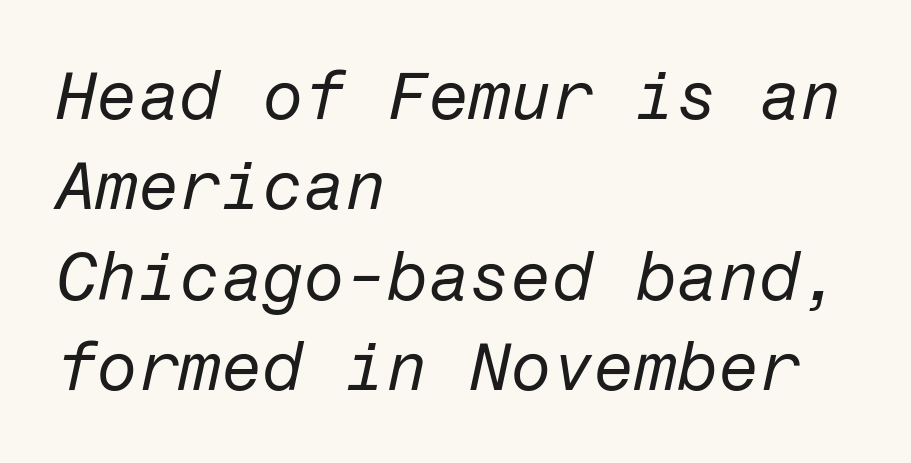
Q: Is the text bold? A: No.
Q: Is the text italic (slanted)? A: Yes, it leans right by about 12 degrees.
Q: Is the text underlined? A: No.
Q: How is the paragraph aligned? A: Left-aligned.
Q: Is the spacing between letters normal or unusually wide? A: Normal.
Q: Is the spacing between lines tight, normal or loose? A: Normal.
Q: Width (condensed, normal, or wide)? A: Normal.
Q: Stroke contrast? A: Low.
Q: x-height? A: Medium.
